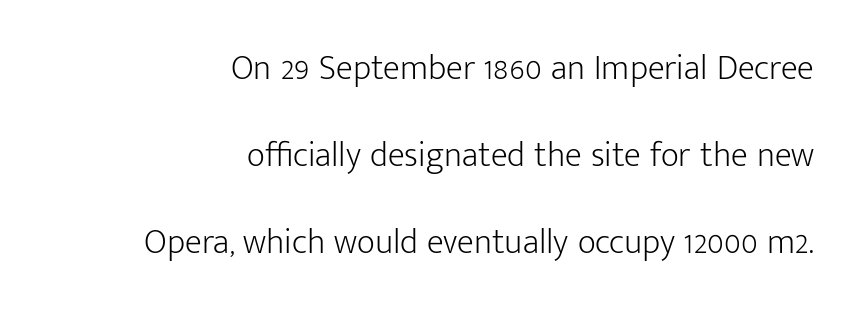
{"serif": "no", "italic": "no", "bold": "no", "weight": "light", "width": "normal", "stroke_contrast": "low", "x_height": "medium", "monospaced": "no", "underline": "no", "align": "right", "line_spacing": "loose", "line_spacing_ratio": 2.48, "letter_spacing": "normal", "letter_spacing_em": 0.0, "glyph_px": 35}
